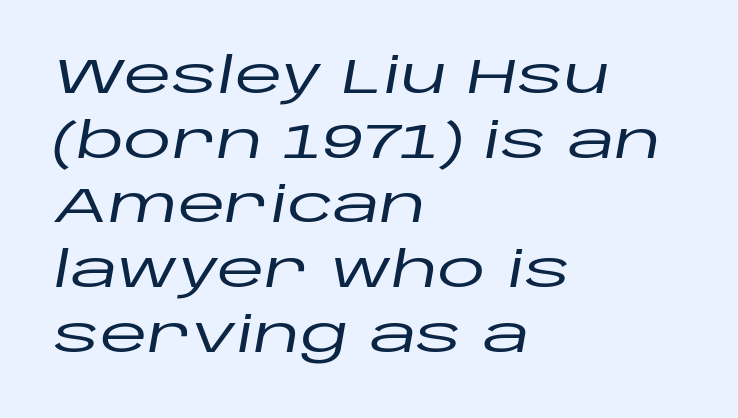
You could not count columns in this text — the font is proportionally spaced. The lines are quadded left. You can tell it's italic because the verticals aren't actually vertical. Successive baselines arrive at the customary interval. The baseline area is clear.
